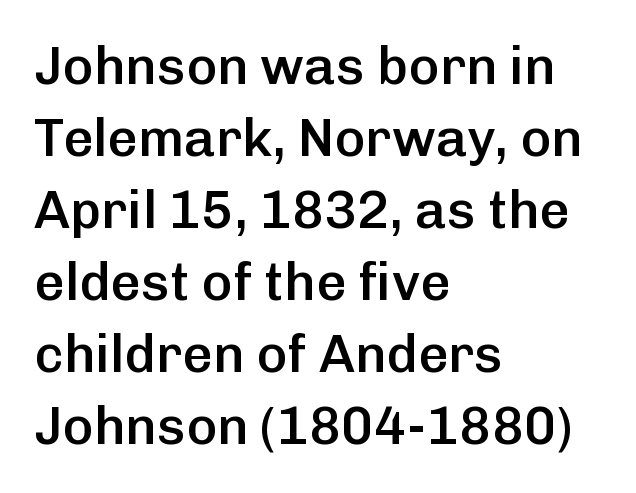
Q: Is the text bold? A: Semi-bold.
Q: Is the text italic (slanted)? A: No, it is upright.
Q: Is the typeface a serif or a sans-serif typeface? A: Sans-serif.
Q: Is the text underlined? A: No.
Q: How is the paragraph aligned? A: Left-aligned.
Q: Is the spacing between letters normal or unusually wide? A: Normal.
Q: Is the spacing between lines tight, normal or loose? A: Normal.
Q: Width (condensed, normal, or wide)? A: Normal.
Q: Stroke contrast? A: Low.
Q: x-height? A: Medium.
Q: Monospaced? A: No.
